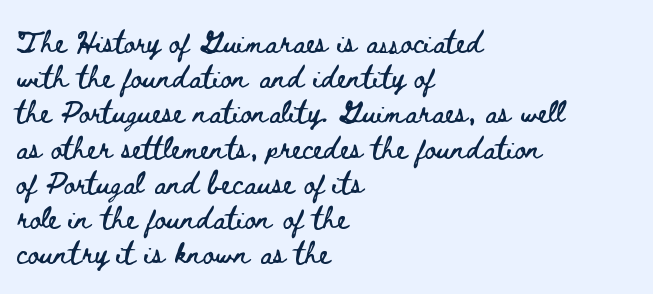
The face used here is rendered with its standard letterfit. A bare baseline throughout the passage. The compositor pushed each line to the left boundary. Regarding leading, the lines here are spaced in the standard way.
